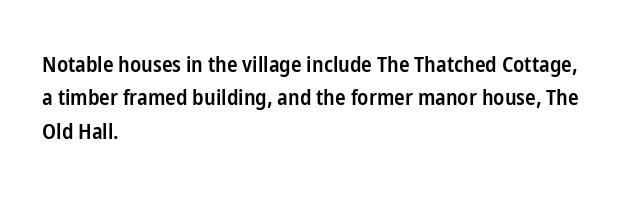
Q: Is the text bold? A: Semi-bold.
Q: Is the text italic (slanted)? A: No, it is upright.
Q: Is the text underlined? A: No.
Q: How is the paragraph aligned? A: Left-aligned.
Q: Is the spacing between letters normal or unusually wide? A: Normal.
Q: Is the spacing between lines tight, normal or loose? A: Normal.
